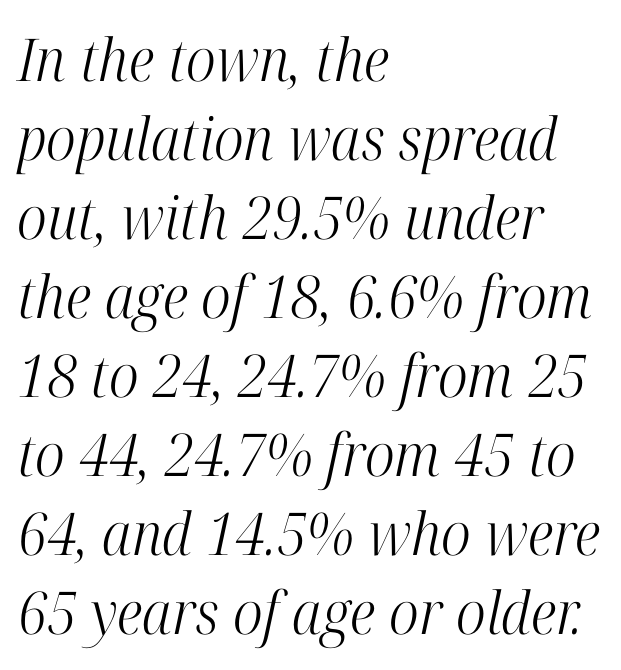
The image shows 59 px light, condensed serif type, italic (leaning right); set left-aligned, normal line spacing (1.34x), normal letter spacing, not underlined; high stroke contrast and a medium x-height.
